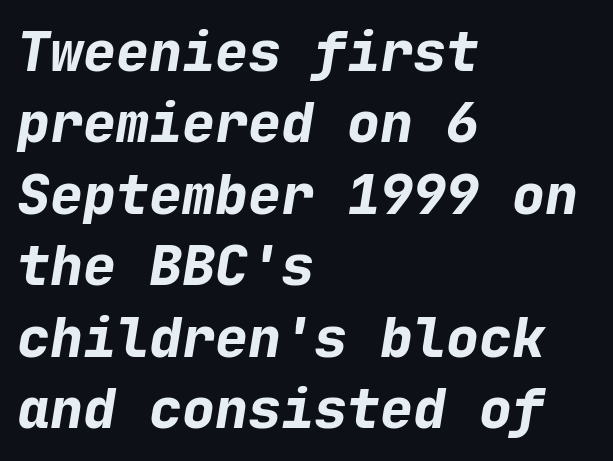
{"italic": "yes", "lean": "right", "slant_degrees": 9, "bold": "yes", "weight": "bold", "width": "normal", "stroke_contrast": "low", "x_height": "medium", "monospaced": "yes", "underline": "no", "align": "left", "line_spacing": "normal", "line_spacing_ratio": 1.3, "letter_spacing": "normal", "letter_spacing_em": 0.0, "glyph_px": 55}
